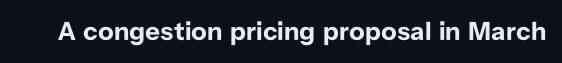
Only glyphs here, with clear space below each row. Rendered with straight, roman letterforms. The glyphs have the mass of a bold cut. Observe the ordinary spacing: letters are neighbours, not strangers.
